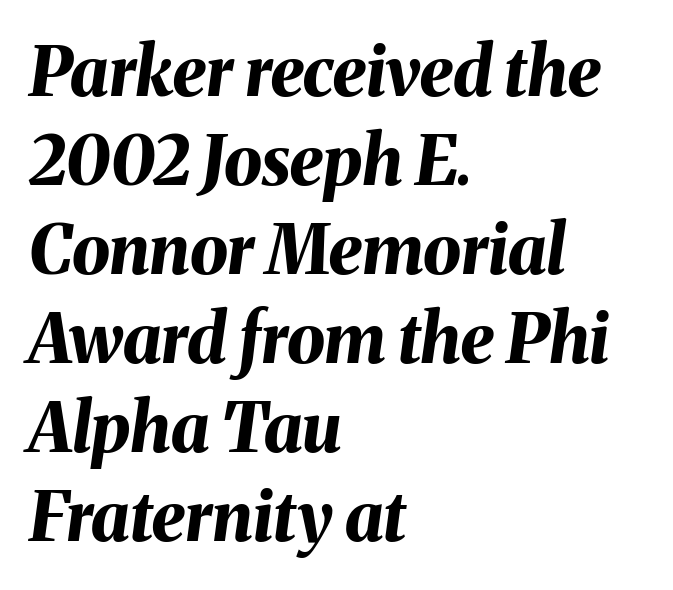
The typesetter chose a ragged-right arrangement here. Notice how the stems are inclined rather than vertical — that's the hallmark of italics. Here the glyphs are tracked normally, forming tight word shapes. Evenly set lines give the paragraph a standard silhouette.
